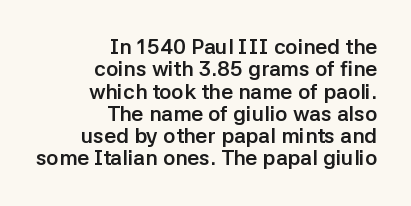
The image shows 21 px bold type, upright; set right-aligned, tight line spacing (1.06x), normal letter spacing, not underlined.
